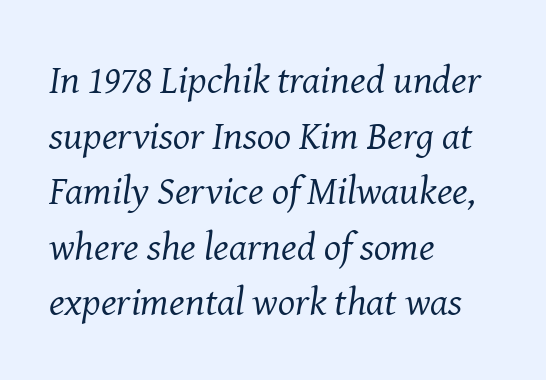
{"serif": "yes", "italic": "yes", "lean": "right", "slant_degrees": 8, "bold": "no", "weight": "regular", "width": "normal", "stroke_contrast": "medium", "x_height": "medium", "monospaced": "no", "underline": "no", "align": "left", "line_spacing": "normal", "line_spacing_ratio": 1.39, "letter_spacing": "normal", "letter_spacing_em": 0.0, "glyph_px": 40}
